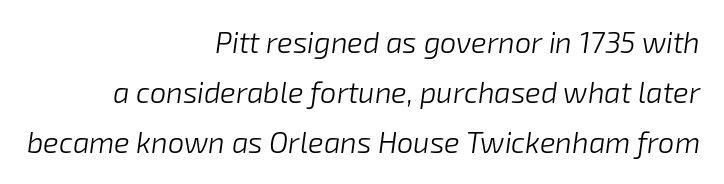
Q: Is the text bold? A: No.
Q: Is the text italic (slanted)? A: Yes, it leans right by about 8 degrees.
Q: Is the text underlined? A: No.
Q: How is the paragraph aligned? A: Right-aligned.
Q: Is the spacing between letters normal or unusually wide? A: Normal.
Q: Width (condensed, normal, or wide)? A: Normal.
Q: Stroke contrast? A: Low.
Q: x-height? A: Medium.
Q: Monospaced? A: No.
